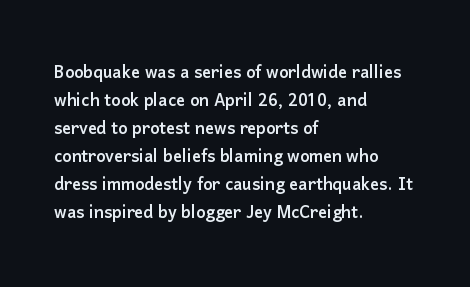
{"italic": "no", "underline": "no", "align": "left", "line_spacing": "normal", "line_spacing_ratio": 1.27, "letter_spacing": "normal", "letter_spacing_em": 0.0, "glyph_px": 22}
